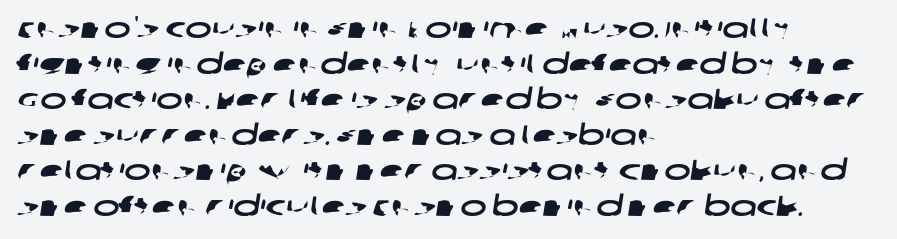
Horizontal bands of white between lines are of average thickness. Spacing verdict: proportional, widths tailored to each character. Type style note: lacks serifs. The passage is arranged the way most books set body copy — flush left. How are the letters spaced? Ordinarily, with no added tracking.
